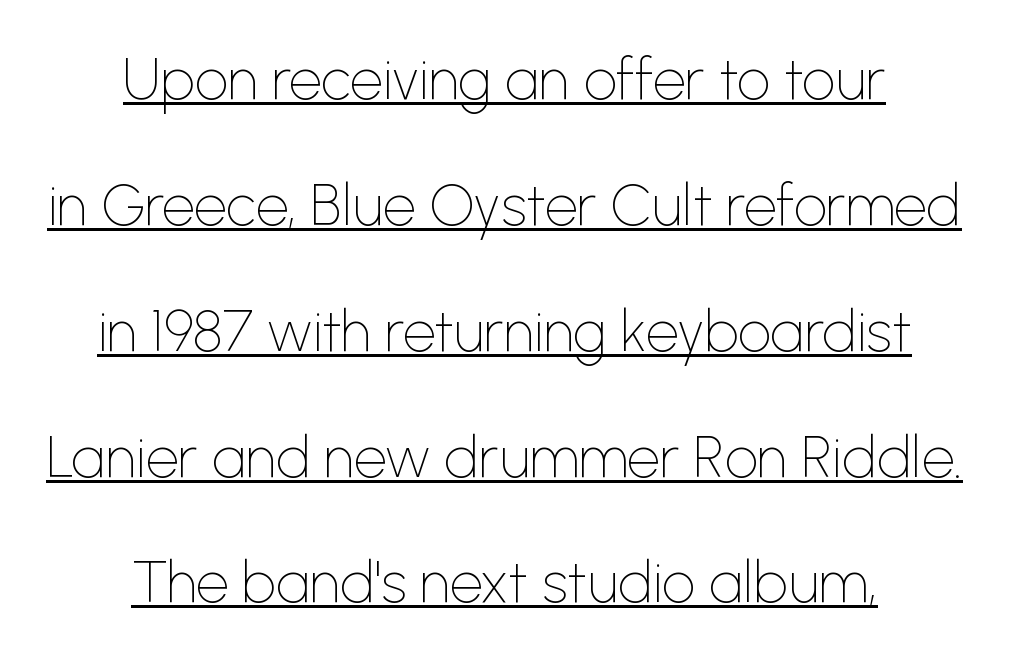
{"serif": "no", "italic": "no", "bold": "no", "weight": "thin", "width": "normal", "stroke_contrast": "low", "x_height": "medium", "monospaced": "no", "underline": "yes", "align": "center", "line_spacing": "loose", "line_spacing_ratio": 2.17, "letter_spacing": "normal", "letter_spacing_em": 0.0, "glyph_px": 58}
